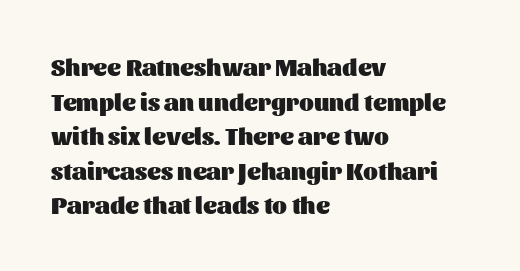
{"italic": "no", "bold": "yes", "underline": "no", "align": "left", "line_spacing": "normal", "line_spacing_ratio": 1.44, "letter_spacing": "normal", "letter_spacing_em": 0.0, "glyph_px": 24}
